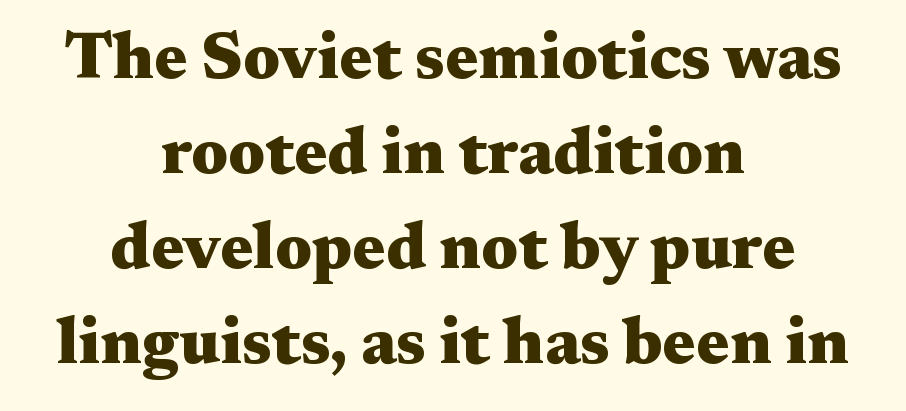
{"serif": "yes", "italic": "no", "bold": "yes", "weight": "heavy", "width": "wide", "stroke_contrast": "medium", "x_height": "medium", "monospaced": "no", "underline": "no", "align": "center", "line_spacing": "normal", "line_spacing_ratio": 1.44, "letter_spacing": "normal", "letter_spacing_em": 0.0, "glyph_px": 66}
